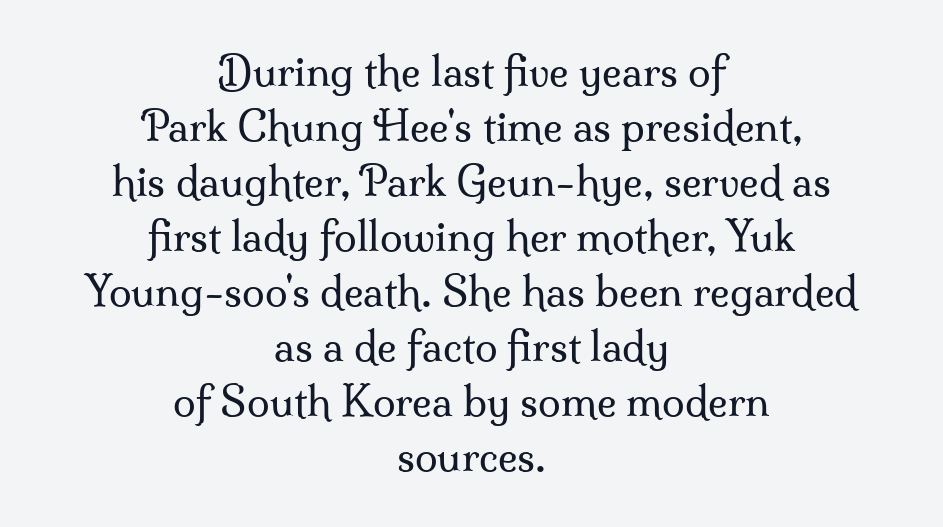
Students, note that the glyphs here touch the page at normal intervals. The typeface has the unassuming heft of standard copy or less. In terms of posture, this sample is upright. Look at the bottom of the vertical strokes: they flare into serifs here.
